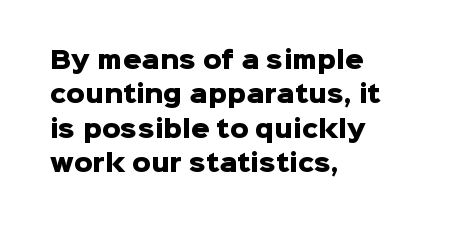
{"italic": "no", "bold": "yes", "underline": "no", "align": "left", "line_spacing": "normal", "line_spacing_ratio": 1.5, "letter_spacing": "normal", "letter_spacing_em": 0.0, "glyph_px": 23}
